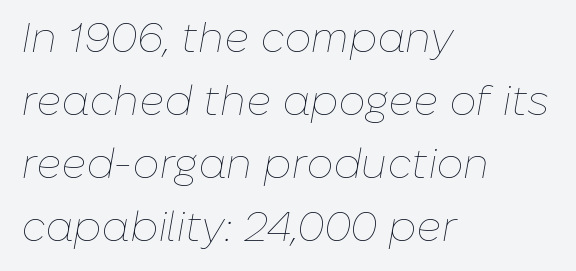
{"italic": "yes", "lean": "right", "slant_degrees": 10, "bold": "no", "weight": "thin", "width": "normal", "stroke_contrast": "low", "x_height": "medium", "monospaced": "no", "underline": "no", "align": "left", "line_spacing": "normal", "line_spacing_ratio": 1.5, "letter_spacing": "normal", "letter_spacing_em": 0.0, "glyph_px": 42}
